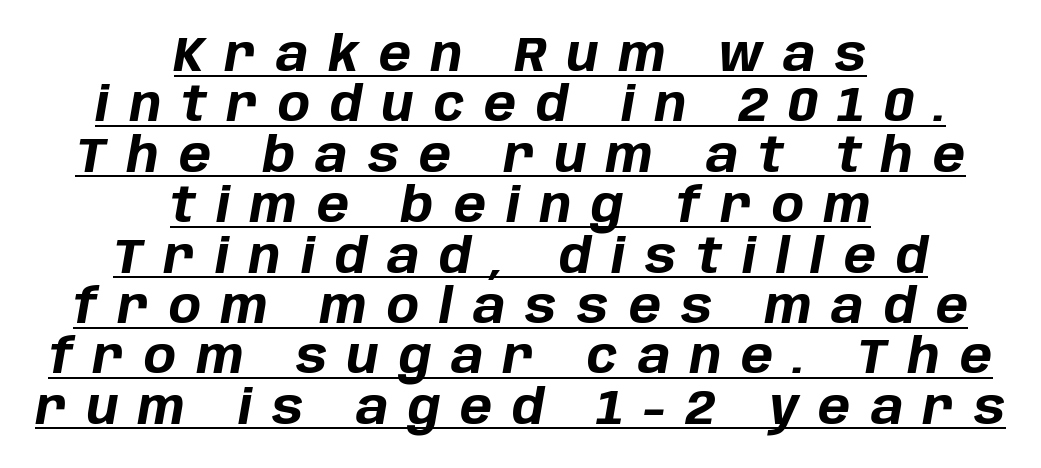
The image shows 48 px bold type, italic (leaning right); set centered, tight line spacing (1.05x), unusually wide letter spacing (+0.42 em), underlined; low stroke contrast and a large x-height.
